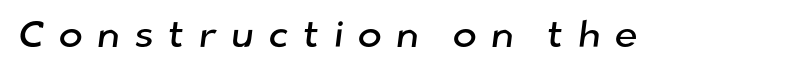
Clear beneath every line of the passage. The passage shown has open, widely tracked lettering throughout. Spacing verdict: proportional, widths tailored to each character. What kind of face is this? One without serifs — a sans.
